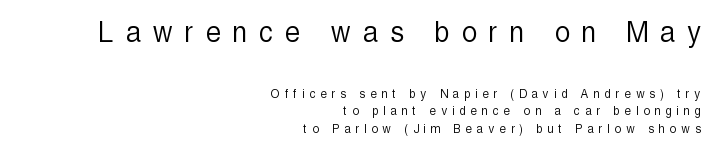
The image shows 33 px light, condensed sans-serif type, upright; set right-aligned, normal line spacing (1.25x), unusually wide letter spacing (+0.38 em), not underlined; the first (top) block is 2.36x larger; a medium x-height.
